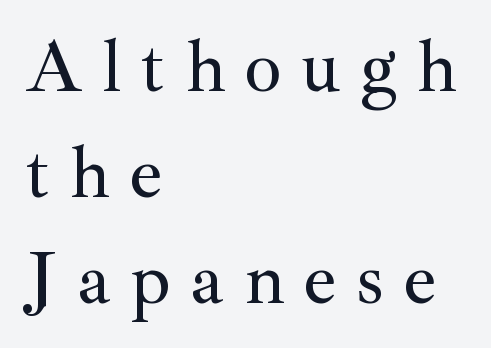
The image shows 74 px serif type, upright; set left-aligned, normal line spacing (1.43x), unusually wide letter spacing (+0.26 em), not underlined; medium stroke contrast and a small x-height.
